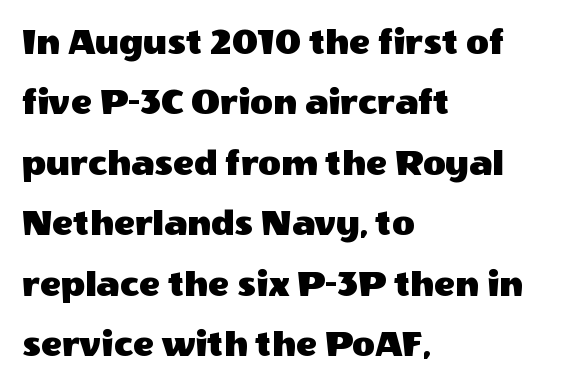
The image shows 39 px sans-serif type, upright; set left-aligned, normal line spacing (1.55x), normal letter spacing, not underlined; a large x-height.
